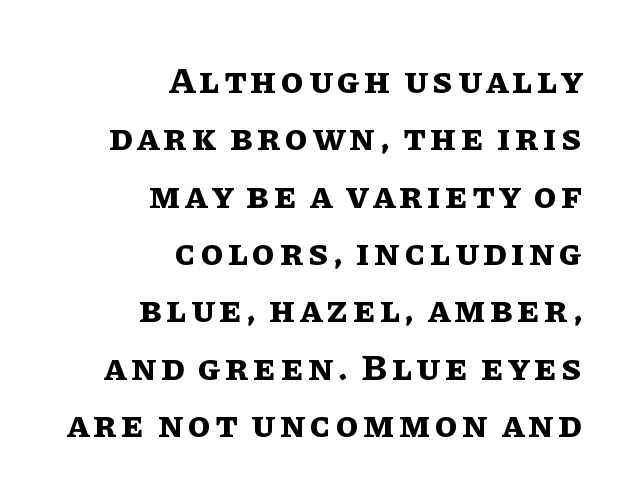
The image shows 37 px bold type, upright; set right-aligned, normal line spacing (1.55x), not underlined; low stroke contrast and a large x-height.
